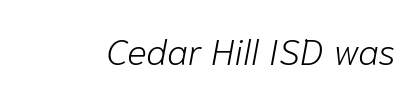
Q: Is the text bold? A: No.
Q: Is the text italic (slanted)? A: Yes, it leans right by about 10 degrees.
Q: Is the text underlined? A: No.
Q: Is the spacing between letters normal or unusually wide? A: Normal.
Q: Width (condensed, normal, or wide)? A: Normal.
Q: Stroke contrast? A: Low.
Q: x-height? A: Medium.
Q: Monospaced? A: No.
